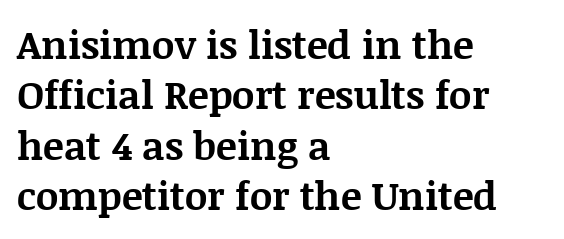
The image shows 39 px bold serif type, upright; set left-aligned, normal line spacing (1.29x), normal letter spacing, not underlined; medium stroke contrast and a large x-height.
